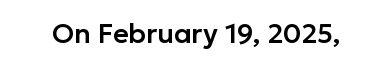
The image shows 27 px text type, upright; set normal letter spacing, not underlined.
